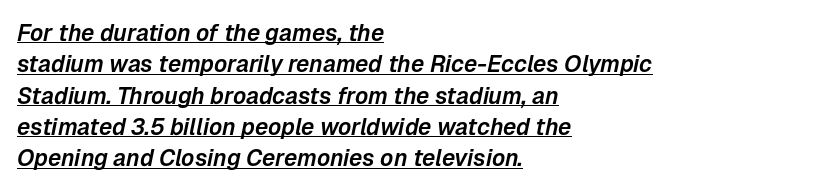
Q: Is the text italic (slanted)? A: Yes, it leans right by about 12 degrees.
Q: Is the text underlined? A: Yes.
Q: How is the paragraph aligned? A: Left-aligned.
Q: Is the spacing between letters normal or unusually wide? A: Normal.
Q: Is the spacing between lines tight, normal or loose? A: Normal.
